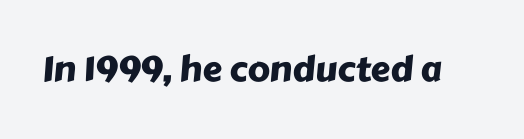
The image shows 35 px sans-serif type; set normal letter spacing, not underlined; low stroke contrast and a medium x-height.
